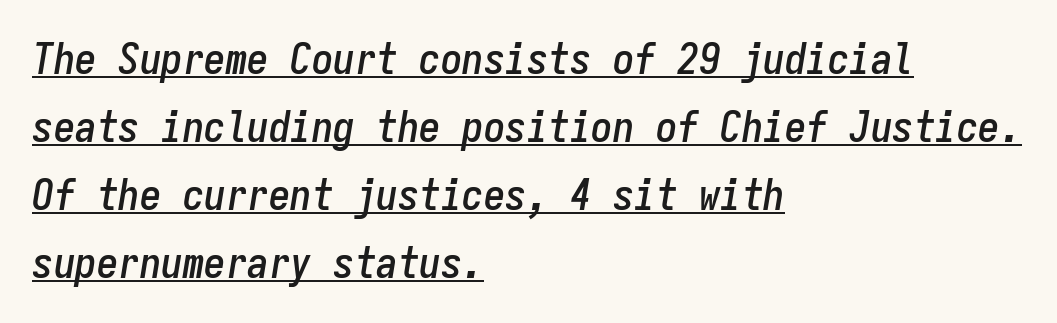
The image shows 43 px condensed type, italic (leaning right), monospaced; set left-aligned, normal line spacing (1.58x), normal letter spacing, underlined; low stroke contrast and a medium x-height.
